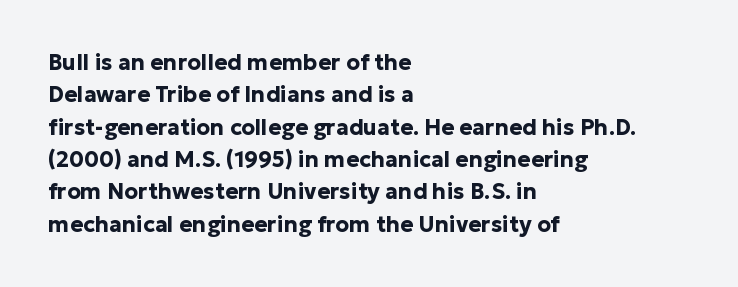
This block has exactly the height ordinary leading produces. A roman cut, with each character standing at attention. Typesetter's note: full bold, strokes at maximum text heaviness. The rendering anchors every line to the left-hand side.
